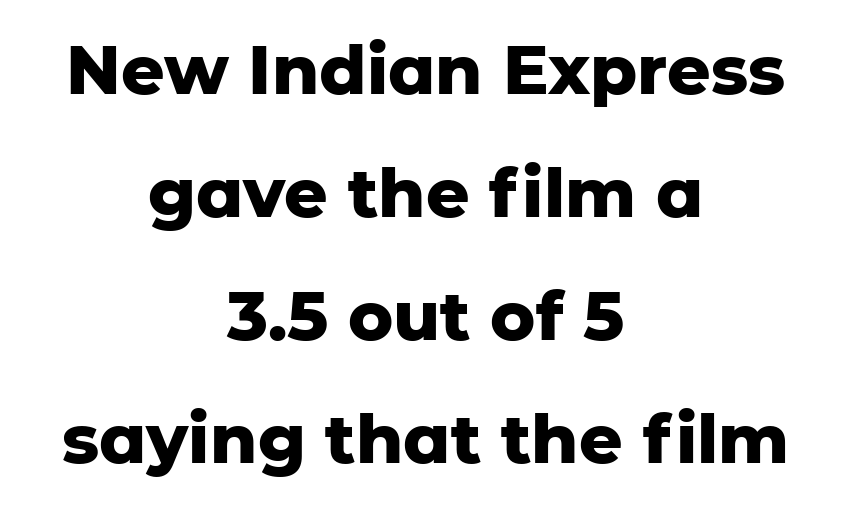
{"serif": "no", "italic": "no", "bold": "yes", "weight": "heavy", "width": "normal", "stroke_contrast": "low", "x_height": "medium", "monospaced": "no", "underline": "no", "align": "center", "line_spacing_ratio": 1.81, "letter_spacing": "normal", "letter_spacing_em": 0.0, "glyph_px": 68}
